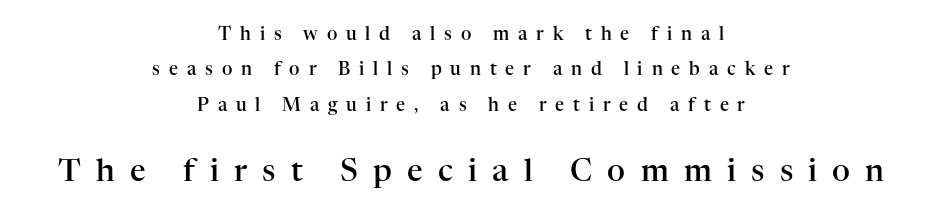
Honestly, the letter spacing is so wide it's the main thing you notice. Notice how the passage keeps no hard edge, just a central spine. Leading: increased. Notice the strokes are somewhat thickened but not fully heavy: this is a semibold. Type size steps up from the first block to the second.
